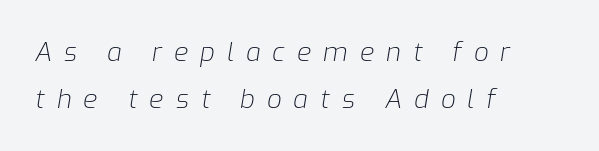
Q: Is the text bold? A: No.
Q: Is the text italic (slanted)? A: Yes, it leans right by about 9 degrees.
Q: Is the text underlined? A: No.
Q: How is the paragraph aligned? A: Left-aligned.
Q: Is the spacing between letters normal or unusually wide? A: Unusually wide.
